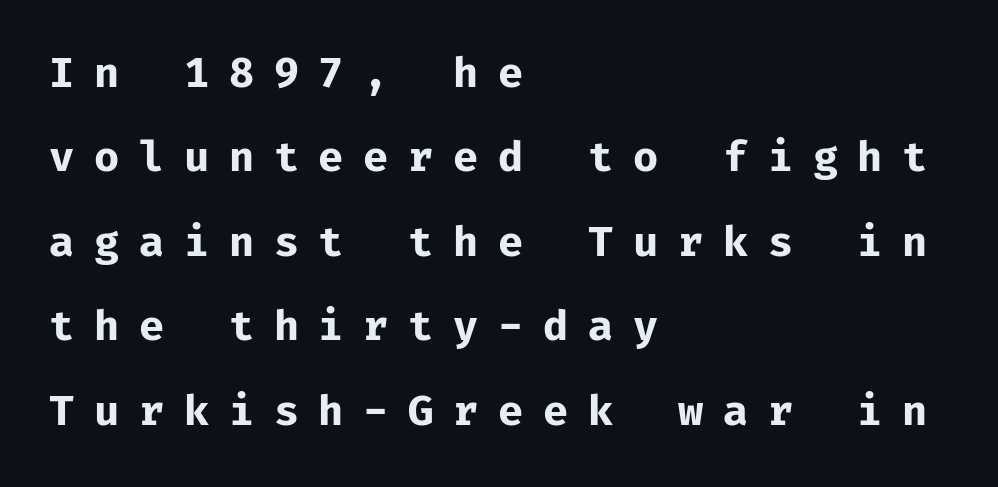
{"serif": "no", "italic": "no", "bold": "yes", "weight": "bold", "width": "normal", "stroke_contrast": "low", "x_height": "medium", "monospaced": "yes", "underline": "no", "align": "left", "line_spacing": "loose", "line_spacing_ratio": 2.06, "letter_spacing": "wide", "letter_spacing_em": 0.48, "glyph_px": 41}
